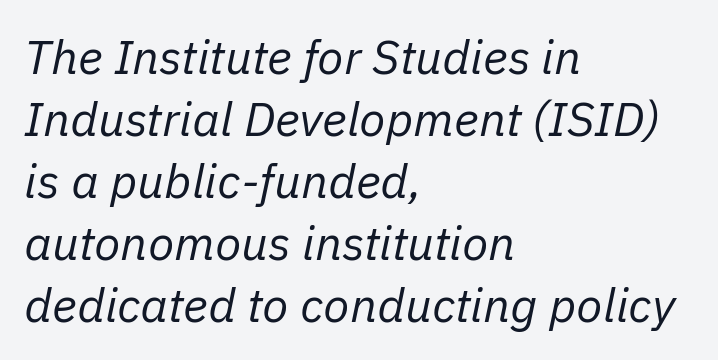
Q: Is the text bold? A: No.
Q: Is the text italic (slanted)? A: Yes, it leans right by about 11 degrees.
Q: Is the text underlined? A: No.
Q: How is the paragraph aligned? A: Left-aligned.
Q: Is the spacing between letters normal or unusually wide? A: Normal.
Q: Is the spacing between lines tight, normal or loose? A: Normal.
Q: Width (condensed, normal, or wide)? A: Normal.
Q: Stroke contrast? A: Low.
Q: x-height? A: Medium.
Q: Monospaced? A: No.
